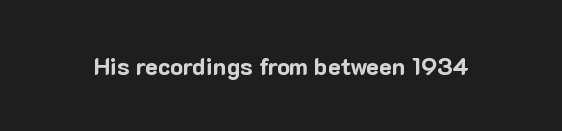
Q: Is the text bold? A: Yes.
Q: Is the text italic (slanted)? A: No, it is upright.
Q: Is the text underlined? A: No.
Q: Is the spacing between letters normal or unusually wide? A: Normal.
